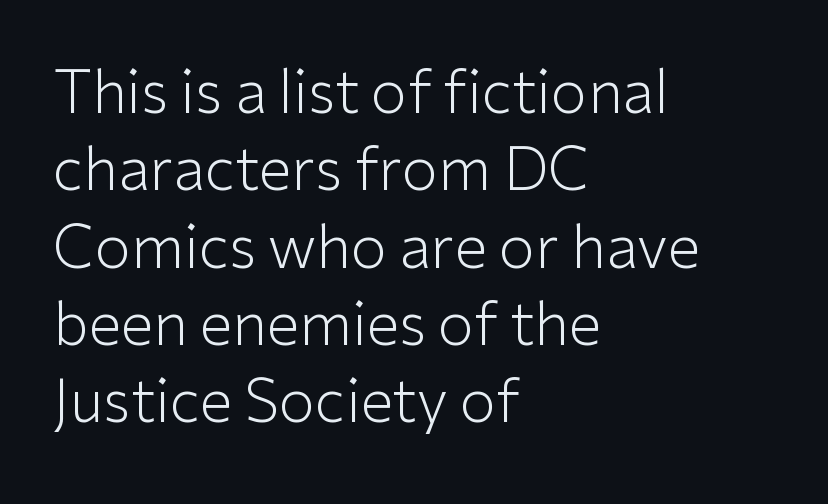
The lettering stays uniformly vertical, giving the passage a roman look. Bold? No — there's no thickening of the strokes. Is this a fixed-width face? No — the glyphs have proportional, varying widths. Here the glyphs are tracked normally, forming tight word shapes. What's the leading like? Ordinary, nothing unusual.
